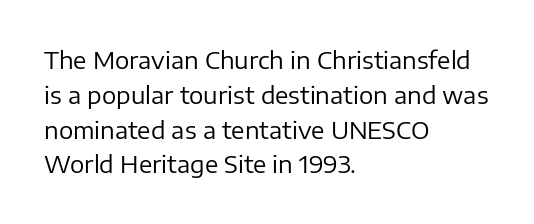
Summary of weight: not heavy and not bold. The passage shown stacks its lines at a standard gap. Upright lettering throughout. Tracking value appears to be zero — textbook default spacing.
